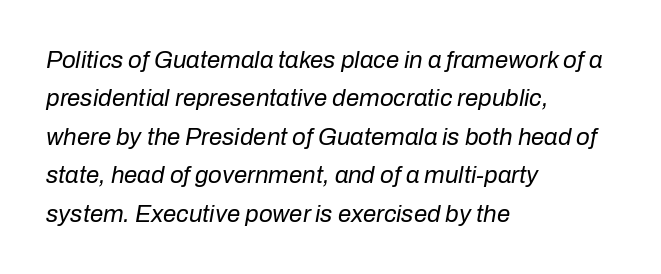
Q: Is the text bold? A: No.
Q: Is the text italic (slanted)? A: Yes, it leans right by about 10 degrees.
Q: Is the text underlined? A: No.
Q: How is the paragraph aligned? A: Left-aligned.
Q: Is the spacing between letters normal or unusually wide? A: Normal.
Q: Is the spacing between lines tight, normal or loose? A: Normal.
